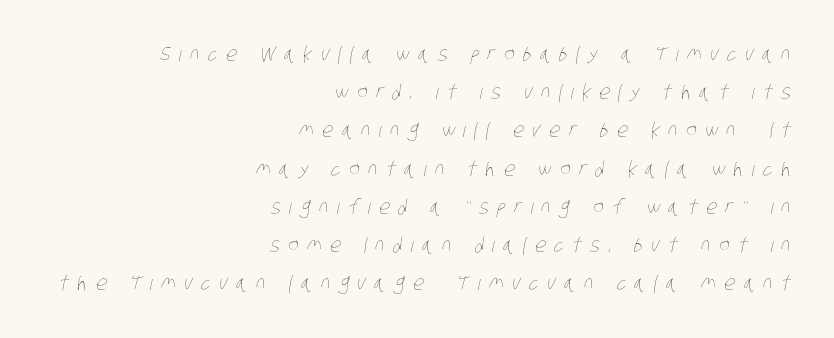
{"bold": "no", "underline": "no", "align": "right", "line_spacing": "loose", "line_spacing_ratio": 1.91, "letter_spacing": "wide", "letter_spacing_em": 0.42, "glyph_px": 20}
